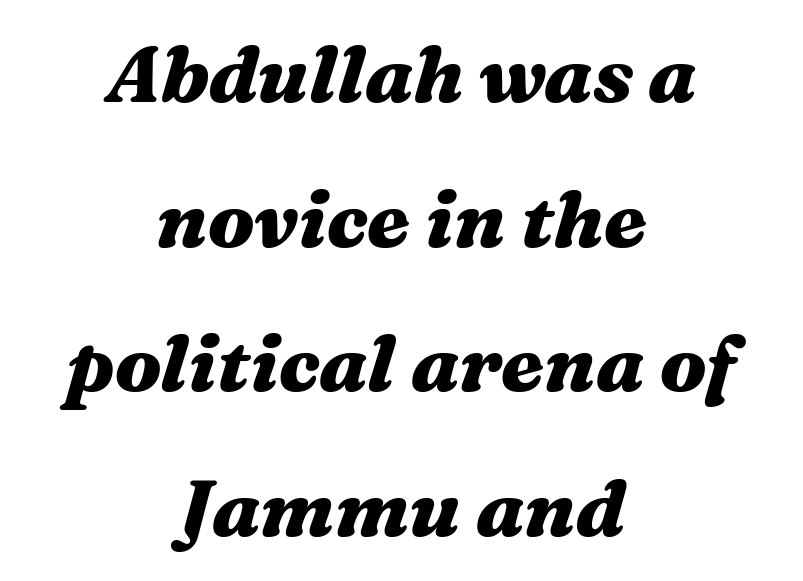
The tracking reads as untouched default to a designer's eye. The zone under the glyphs is completely vacant. These lines were composed using italics. A dark, heavy texture on the line: the type is bold. Is the block centered? Yes — each line is placed symmetrically about the middle. Here the designer chose a conventional face with non-uniform glyph widths.
